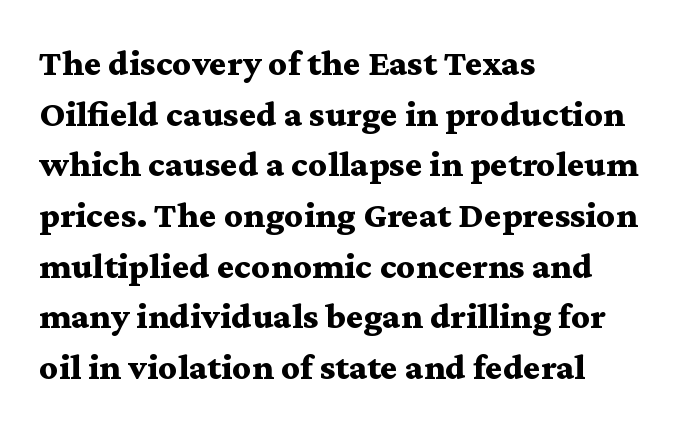
The image shows 37 px bold, wide serif type, upright; set left-aligned, normal line spacing (1.37x), normal letter spacing, not underlined; medium stroke contrast and a medium x-height.
